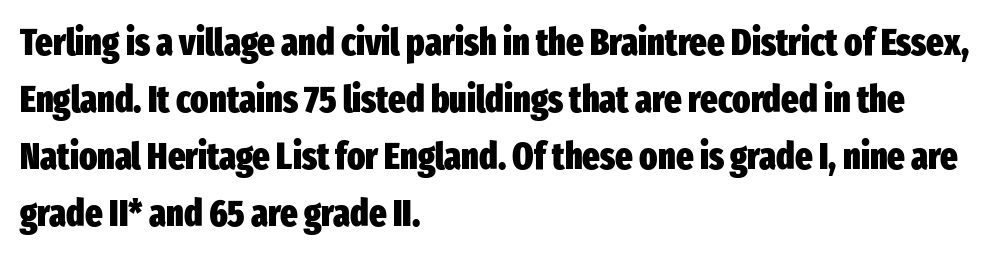
Q: Is the text bold? A: Yes.
Q: Is the text italic (slanted)? A: No, it is upright.
Q: Is the typeface a serif or a sans-serif typeface? A: Sans-serif.
Q: Is the text underlined? A: No.
Q: How is the paragraph aligned? A: Left-aligned.
Q: Is the spacing between letters normal or unusually wide? A: Normal.
Q: Is the spacing between lines tight, normal or loose? A: Normal.
Q: Width (condensed, normal, or wide)? A: Condensed.
Q: Stroke contrast? A: Low.
Q: x-height? A: Medium.
Q: Monospaced? A: No.
